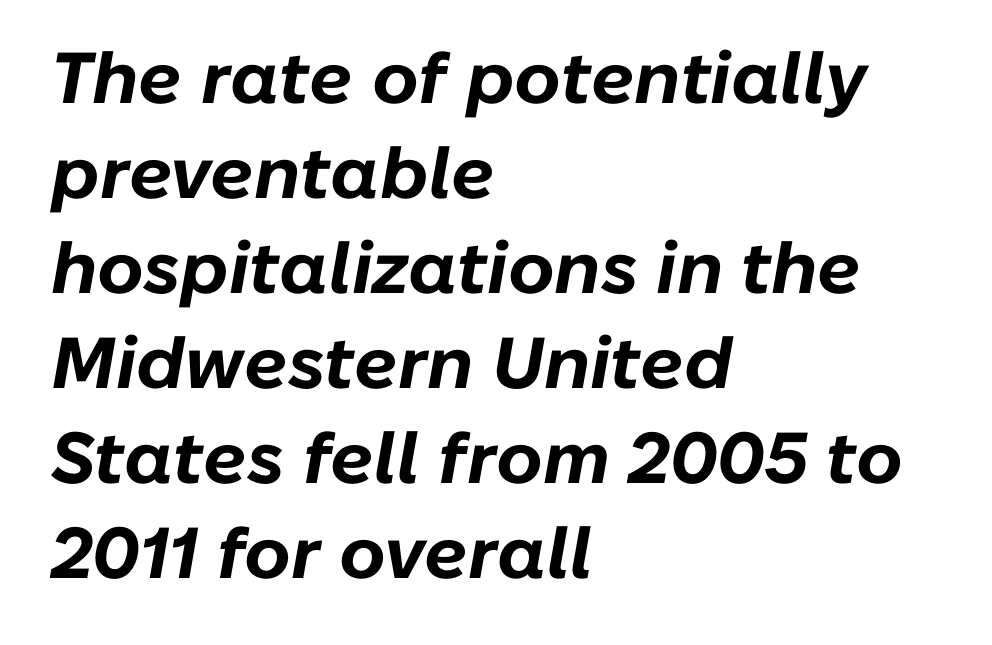
Each letter keeps its own natural width here, so spacing adapts to shape. Looking at the ascenders, they clearly lean. Caption: multi-line text, flush left, ragged right. The face used here is rendered with its standard letterfit.
